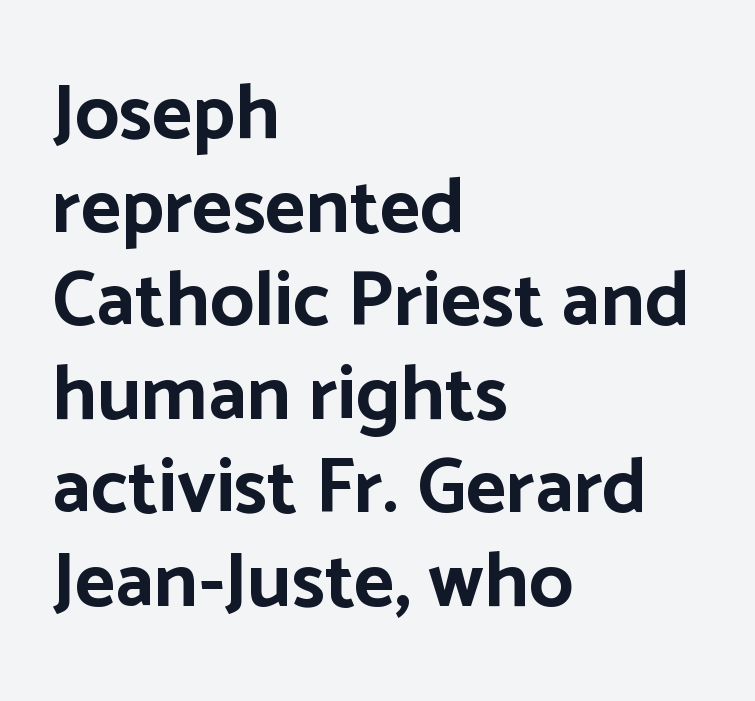
The image shows 78 px bold sans-serif type, upright; set left-aligned, line spacing 1.2x, normal letter spacing, not underlined; low stroke contrast and a medium x-height.
